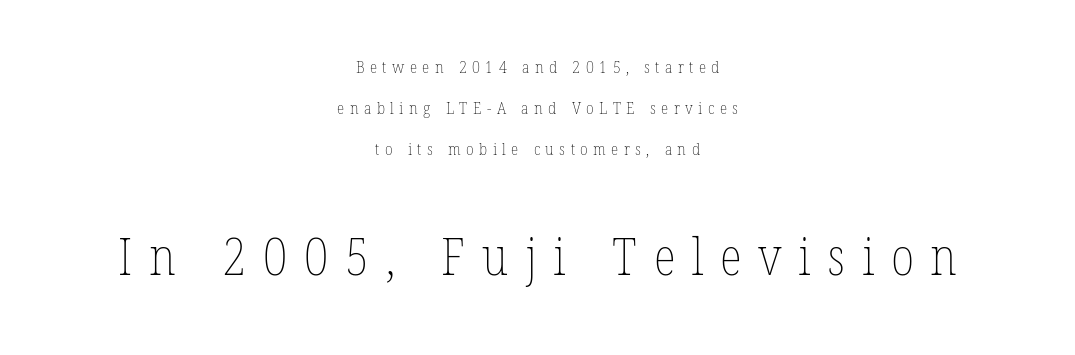
{"italic": "no", "bold": "no", "weight": "thin", "width": "condensed", "stroke_contrast": "low", "x_height": "medium", "monospaced": "no", "underline": "no", "align": "center", "line_spacing": "loose", "line_spacing_ratio": 2.41, "letter_spacing": "wide", "letter_spacing_em": 0.32, "larger_block": "second", "size_ratio": 3.06, "glyph_px": 52}
